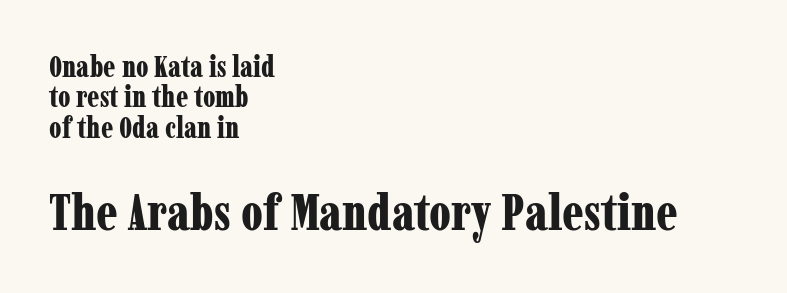
When letters stand straight like this, we call the style roman or upright. The typeface chosen for these lines features serifs. Character widths vary here, with narrow letters taking less room than wide ones. What's the leading like? Squeezed, with rows nearly overlapping. The glyphs have the mass of a bold cut. The specimen omits any rule beneath the text block's lines.
